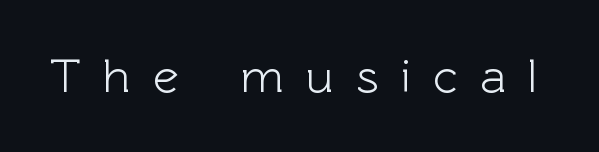
{"serif": "no", "italic": "no", "width": "normal", "x_height": "medium", "monospaced": "no", "underline": "no", "letter_spacing": "wide", "letter_spacing_em": 0.47, "glyph_px": 48}
